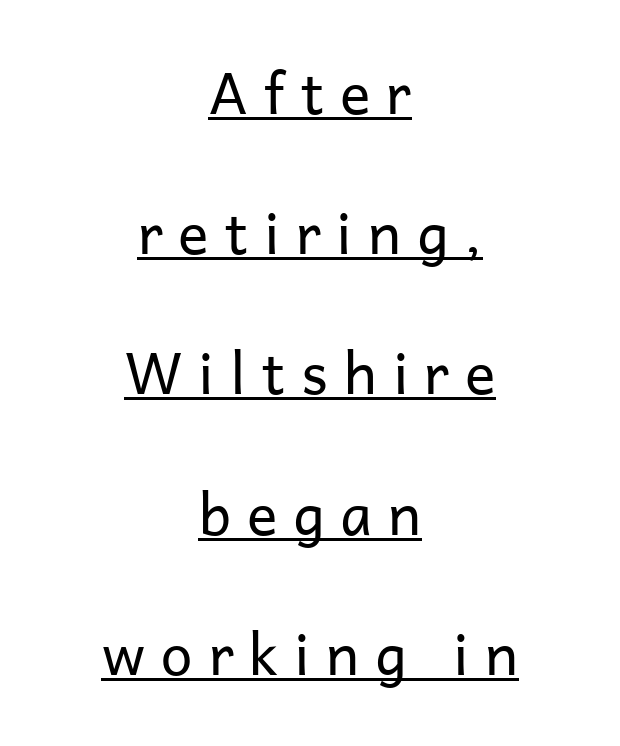
Q: Is the text bold? A: No.
Q: Is the text italic (slanted)? A: No, it is upright.
Q: Is the typeface a serif or a sans-serif typeface? A: Sans-serif.
Q: Is the text underlined? A: Yes.
Q: How is the paragraph aligned? A: Centered.
Q: Is the spacing between letters normal or unusually wide? A: Unusually wide.
Q: Is the spacing between lines tight, normal or loose? A: Loose.
Q: Width (condensed, normal, or wide)? A: Normal.
Q: Stroke contrast? A: Low.
Q: x-height? A: Medium.
Q: Monospaced? A: No.
